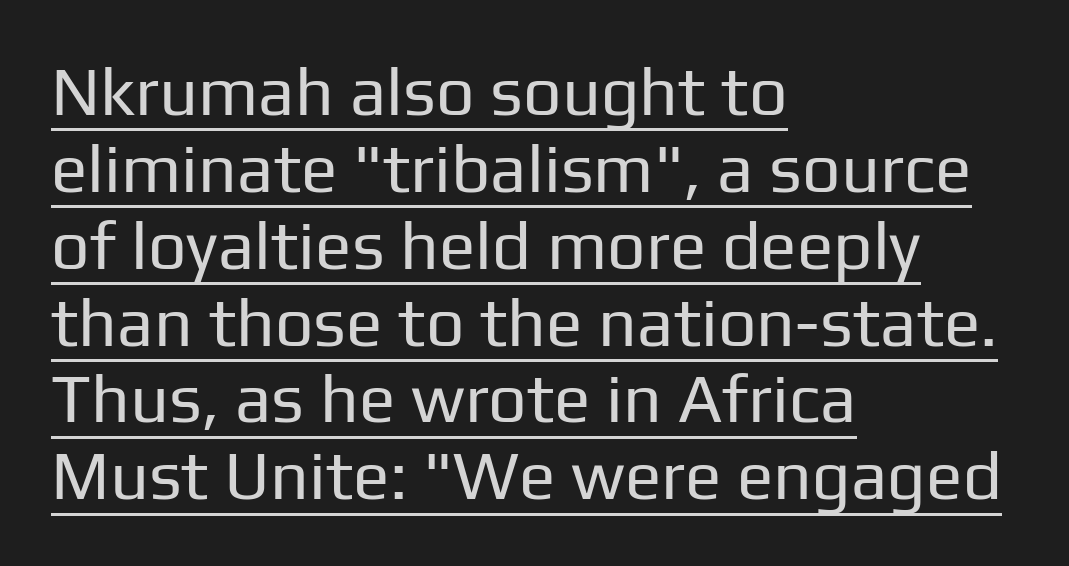
Q: Is the text bold? A: No.
Q: Is the text italic (slanted)? A: No, it is upright.
Q: Is the typeface a serif or a sans-serif typeface? A: Sans-serif.
Q: Is the text underlined? A: Yes.
Q: How is the paragraph aligned? A: Left-aligned.
Q: Is the spacing between letters normal or unusually wide? A: Normal.
Q: Is the spacing between lines tight, normal or loose? A: Tight.
Q: Width (condensed, normal, or wide)? A: Normal.
Q: Stroke contrast? A: Low.
Q: x-height? A: Medium.
Q: Monospaced? A: No.
